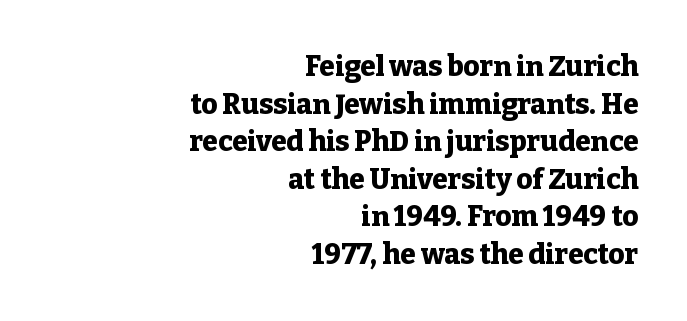
The image shows 28 px heavy serif type, upright; set right-aligned, normal line spacing (1.34x), normal letter spacing, not underlined; low stroke contrast and a medium x-height.
